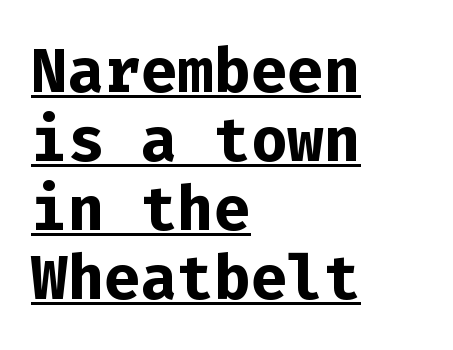
{"serif": "no", "italic": "no", "bold": "yes", "weight": "bold", "width": "normal", "stroke_contrast": "low", "x_height": "medium", "monospaced": "yes", "underline": "yes", "align": "left", "line_spacing": "tight", "line_spacing_ratio": 1.13, "letter_spacing": "normal", "letter_spacing_em": 0.0, "glyph_px": 61}
